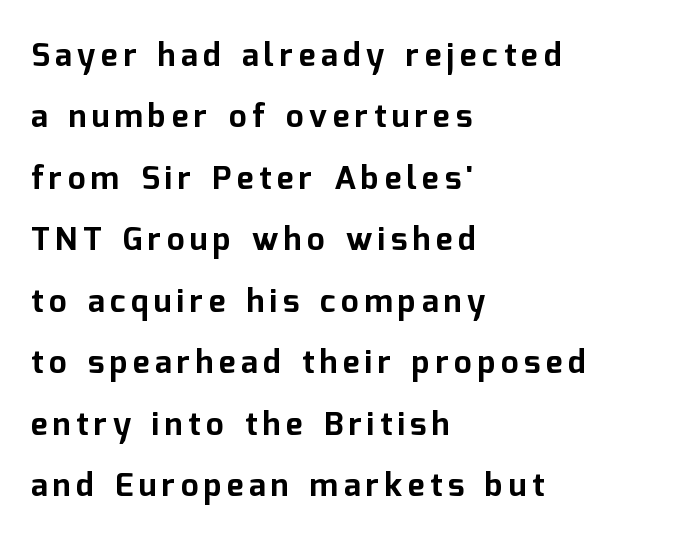
The image shows 32 px bold sans-serif type, upright; set left-aligned, loose line spacing (1.92x), not underlined; low stroke contrast and a medium x-height.
